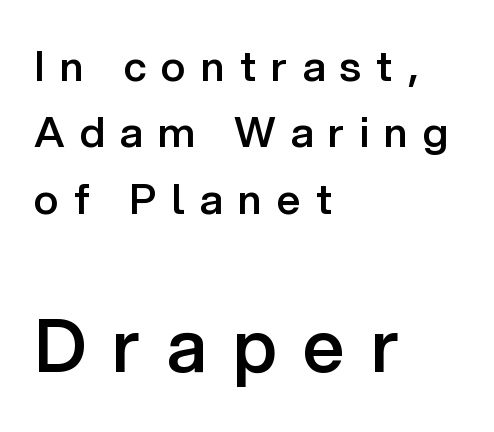
The image shows 73 px semibold sans-serif type, upright; set left-aligned, normal line spacing (1.58x), unusually wide letter spacing (+0.36 em), not underlined; the second (bottom) block is 1.74x larger; low stroke contrast and a medium x-height.
